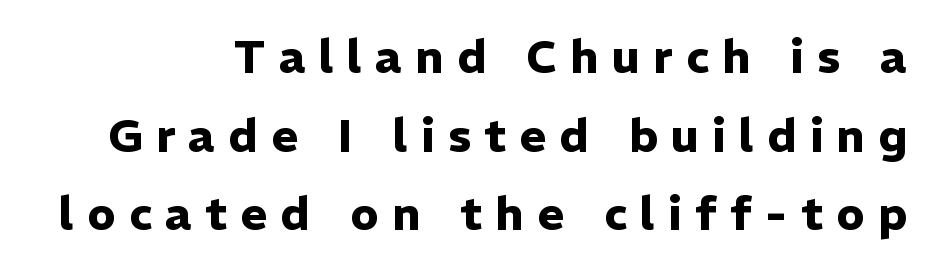
The image shows 46 px heavy sans-serif type, upright; set right-aligned, line spacing 1.71x, unusually wide letter spacing (+0.29 em), not underlined; low stroke contrast and a medium x-height.
